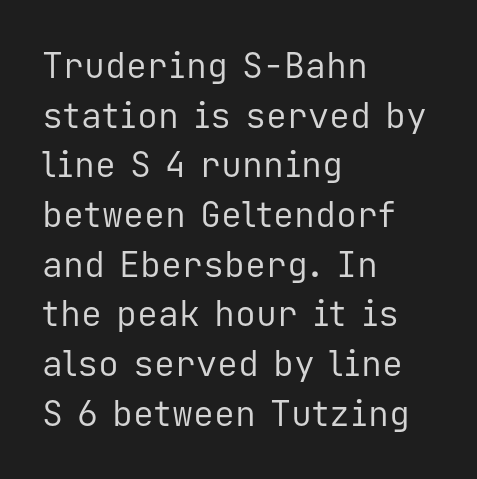
The image shows 35 px regular-weight sans-serif type, upright, monospaced; set left-aligned, normal line spacing (1.42x), normal letter spacing, not underlined; low stroke contrast and a medium x-height.
